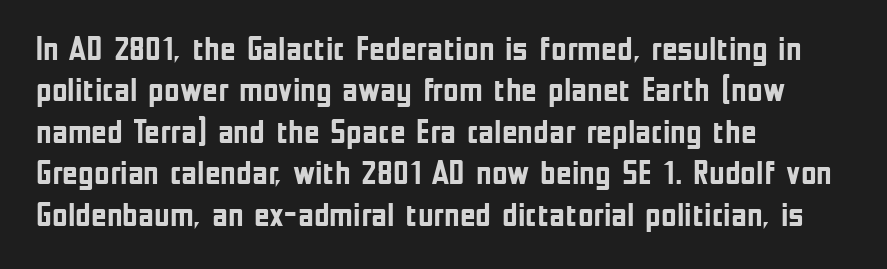
Q: Is the text bold? A: Yes.
Q: Is the text italic (slanted)? A: No, it is upright.
Q: Is the typeface a serif or a sans-serif typeface? A: Sans-serif.
Q: Is the text underlined? A: No.
Q: How is the paragraph aligned? A: Left-aligned.
Q: Is the spacing between letters normal or unusually wide? A: Normal.
Q: Width (condensed, normal, or wide)? A: Condensed.
Q: Stroke contrast? A: Low.
Q: x-height? A: Medium.
Q: Monospaced? A: No.
